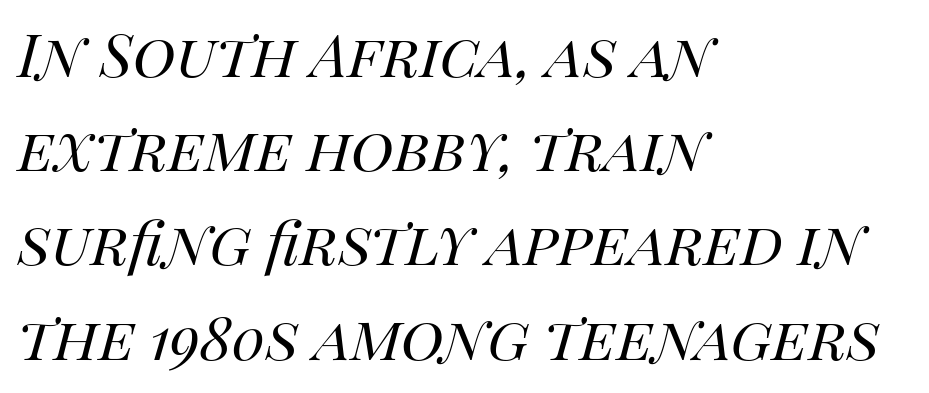
Q: Is the text bold? A: No.
Q: Is the text italic (slanted)? A: Yes, it leans right by about 14 degrees.
Q: Is the text underlined? A: No.
Q: How is the paragraph aligned? A: Left-aligned.
Q: Is the spacing between letters normal or unusually wide? A: Normal.
Q: Is the spacing between lines tight, normal or loose? A: Normal.
Q: Width (condensed, normal, or wide)? A: Normal.
Q: Stroke contrast? A: High.
Q: x-height? A: Large.
Q: Monospaced? A: No.
